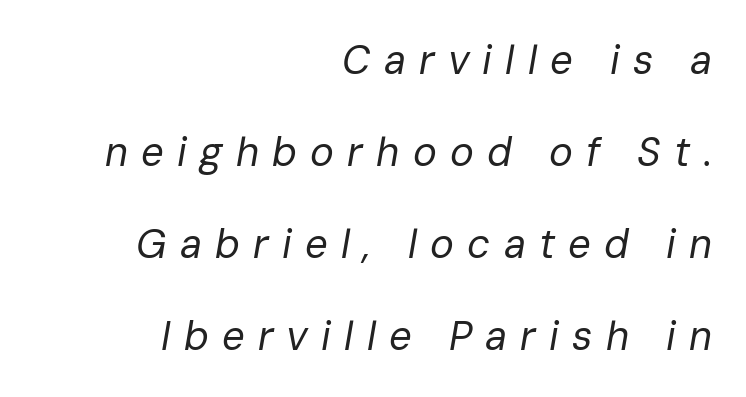
Q: Is the text bold? A: No.
Q: Is the text italic (slanted)? A: Yes, it leans right by about 10 degrees.
Q: Is the text underlined? A: No.
Q: How is the paragraph aligned? A: Right-aligned.
Q: Is the spacing between letters normal or unusually wide? A: Unusually wide.
Q: Is the spacing between lines tight, normal or loose? A: Loose.
Q: Width (condensed, normal, or wide)? A: Normal.
Q: Stroke contrast? A: Low.
Q: x-height? A: Medium.
Q: Monospaced? A: No.
